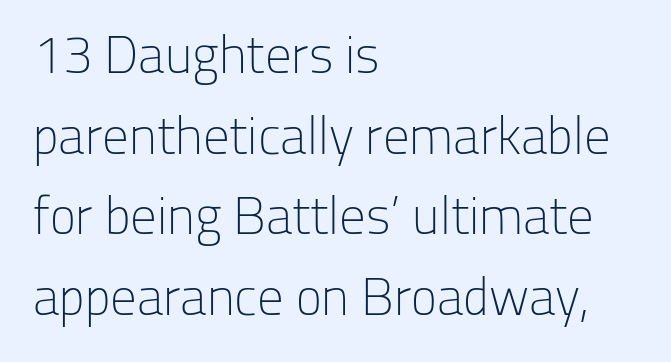
The image shows 53 px light sans-serif type, upright; set left-aligned, normal line spacing (1.52x), normal letter spacing, not underlined; low stroke contrast and a medium x-height.
